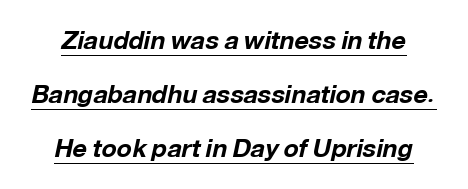
Q: Is the text bold? A: Yes.
Q: Is the text italic (slanted)? A: Yes, it leans right by about 12 degrees.
Q: Is the text underlined? A: Yes.
Q: How is the paragraph aligned? A: Centered.
Q: Is the spacing between letters normal or unusually wide? A: Normal.
Q: Is the spacing between lines tight, normal or loose? A: Loose.
